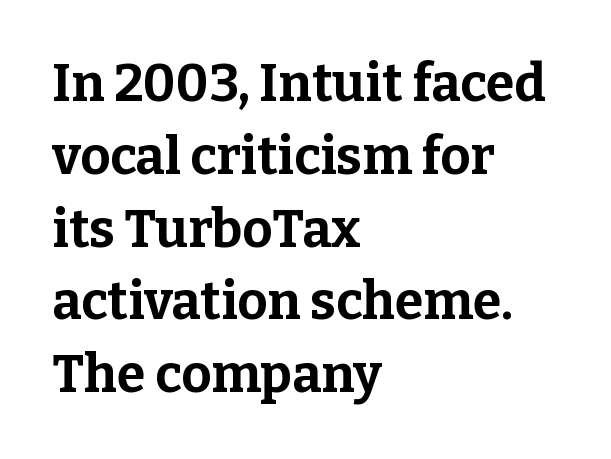
A typesetter would label this face a serif. Does the weight exceed regular? Yes, all the way to bold. The letterforms sit shoulder to shoulder at normal distance. Here the designer chose a conventional face with non-uniform glyph widths. Horizontally, the lines are justified to the leading edge only. Line spacing here is normal.
